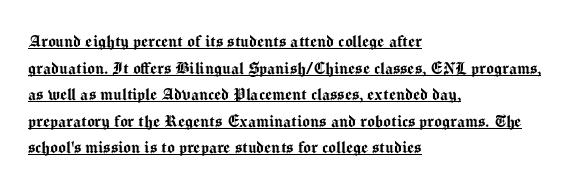
Q: Is the text italic (slanted)? A: No, it is upright.
Q: Is the text underlined? A: Yes.
Q: How is the paragraph aligned? A: Left-aligned.
Q: Is the spacing between letters normal or unusually wide? A: Normal.
Q: Is the spacing between lines tight, normal or loose? A: Normal.
